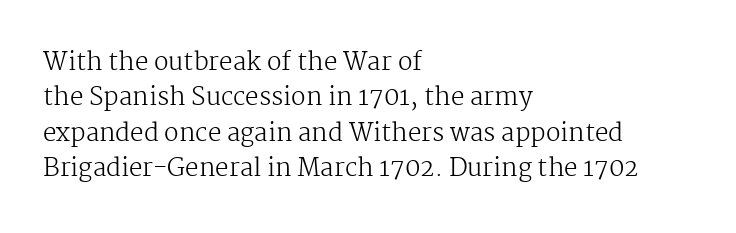
Q: Is the text bold? A: No.
Q: Is the text italic (slanted)? A: No, it is upright.
Q: Is the text underlined? A: No.
Q: How is the paragraph aligned? A: Left-aligned.
Q: Is the spacing between letters normal or unusually wide? A: Normal.
Q: Is the spacing between lines tight, normal or loose? A: Normal.
